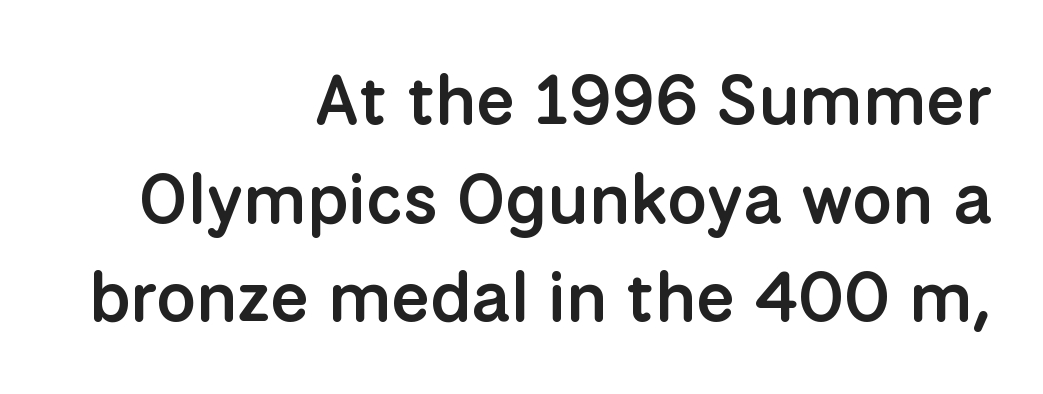
The image shows 70 px semibold sans-serif type, upright; set right-aligned, normal line spacing (1.41x), normal letter spacing, not underlined; low stroke contrast and a medium x-height.
